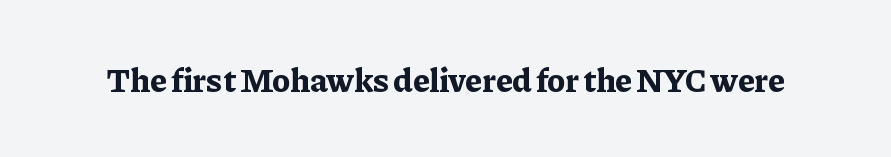
{"serif": "yes", "italic": "no", "bold": "yes", "weight": "bold", "width": "normal", "stroke_contrast": "low", "x_height": "medium", "monospaced": "no", "underline": "no", "letter_spacing": "normal", "letter_spacing_em": 0.0, "glyph_px": 34}
